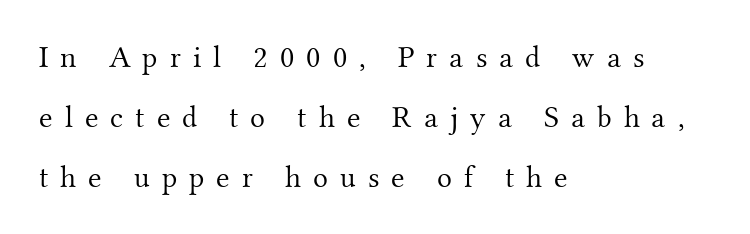
Q: Is the text bold? A: No.
Q: Is the text italic (slanted)? A: No, it is upright.
Q: Is the typeface a serif or a sans-serif typeface? A: Serif.
Q: Is the text underlined? A: No.
Q: How is the paragraph aligned? A: Left-aligned.
Q: Is the spacing between letters normal or unusually wide? A: Unusually wide.
Q: Is the spacing between lines tight, normal or loose? A: Loose.
Q: Width (condensed, normal, or wide)? A: Normal.
Q: Stroke contrast? A: Medium.
Q: x-height? A: Small.
Q: Monospaced? A: No.
